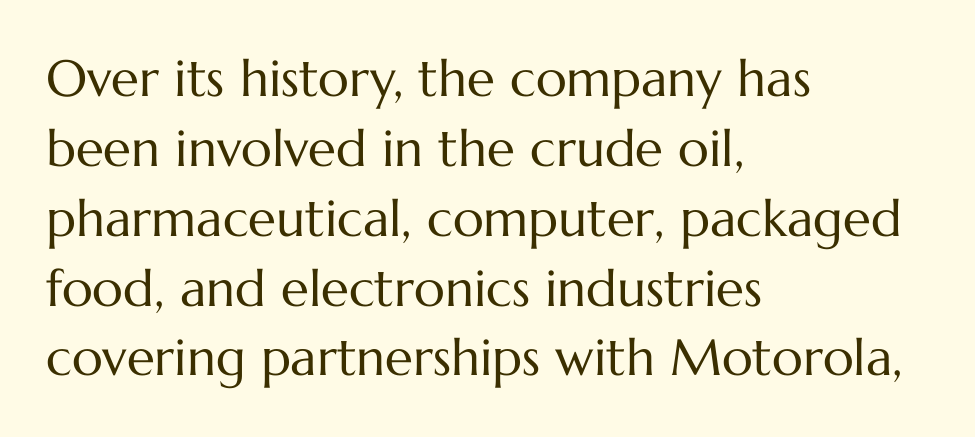
The image shows 51 px regular-weight type, upright; set left-aligned, normal line spacing (1.37x), normal letter spacing, not underlined; medium stroke contrast and a medium x-height.
